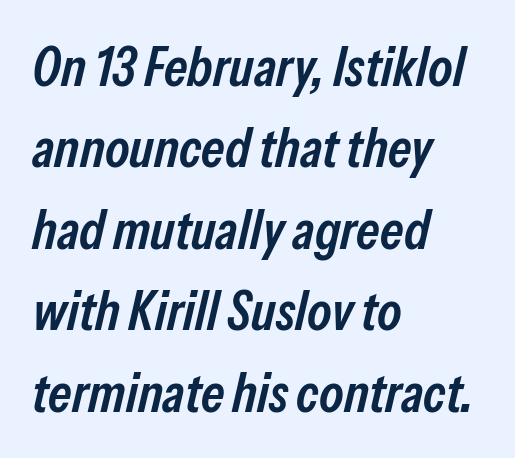
Looks like regular typesetting: each glyph gets only the width it needs. Interline gaps are of average width in this sample. Words float on clear page, feet unadorned. One-word summary of the alignment: left. Spacing between characters is what you'd get straight out of the box. Looking at the ascenders, they clearly lean.
